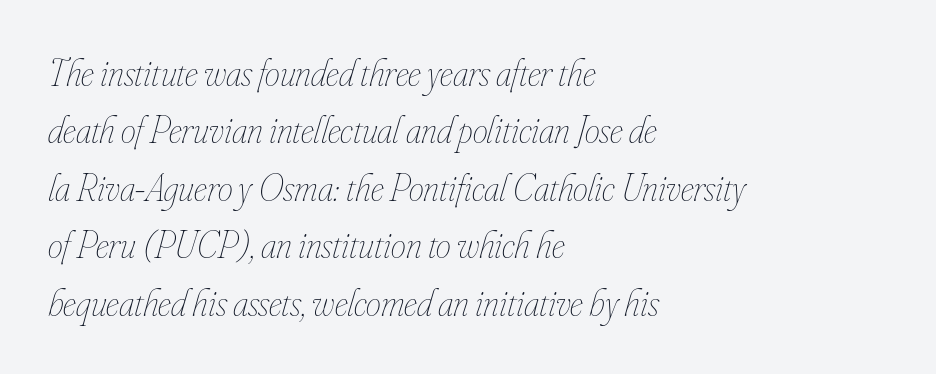
{"italic": "yes", "lean": "right", "slant_degrees": 16, "bold": "no", "weight": "thin", "width": "condensed", "stroke_contrast": "low", "x_height": "small", "monospaced": "no", "underline": "no", "align": "left", "line_spacing": "normal", "line_spacing_ratio": 1.51, "letter_spacing": "normal", "letter_spacing_em": 0.0, "glyph_px": 38}
